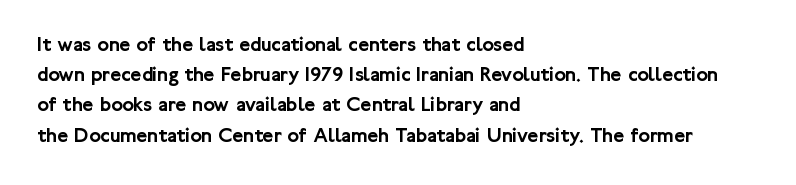
The image shows 21 px text type, upright; set left-aligned, normal line spacing (1.44x), normal letter spacing, not underlined.
